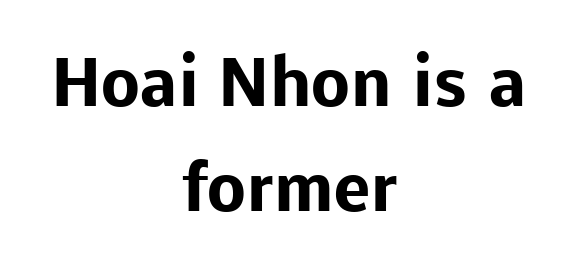
The image shows 62 px heavy sans-serif type, upright; set centered, normal line spacing (1.7x), normal letter spacing, not underlined; low stroke contrast and a medium x-height.
